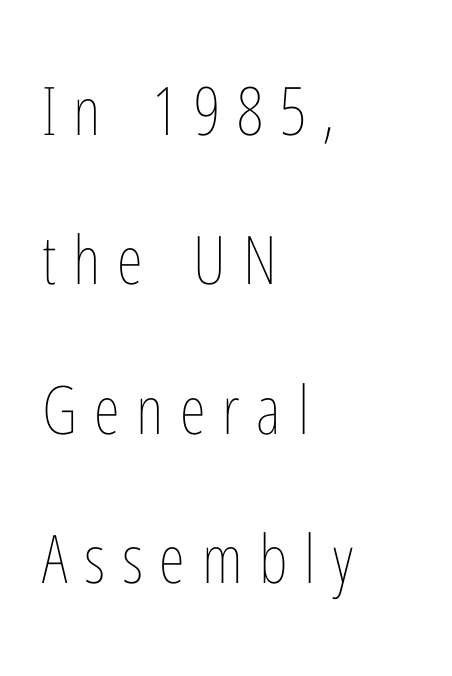
{"italic": "no", "bold": "no", "weight": "thin", "width": "condensed", "stroke_contrast": "low", "x_height": "medium", "monospaced": "no", "underline": "no", "align": "left", "line_spacing": "loose", "line_spacing_ratio": 2.23, "letter_spacing": "wide", "letter_spacing_em": 0.25, "glyph_px": 67}
